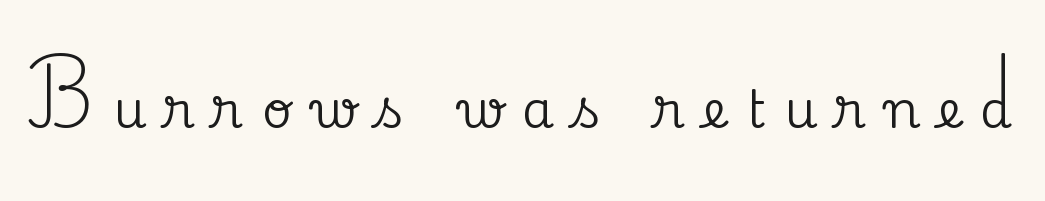
{"serif": "yes", "italic": "no", "width": "normal", "stroke_contrast": "medium", "x_height": "small", "monospaced": "no", "underline": "no", "letter_spacing": "wide", "letter_spacing_em": 0.36, "glyph_px": 52}
